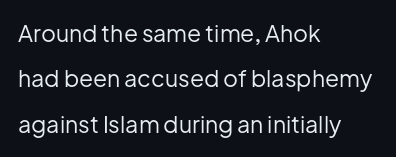
{"italic": "no", "bold": "no", "underline": "no", "align": "left", "line_spacing": "loose", "line_spacing_ratio": 1.97, "letter_spacing": "normal", "letter_spacing_em": 0.0, "glyph_px": 23}
